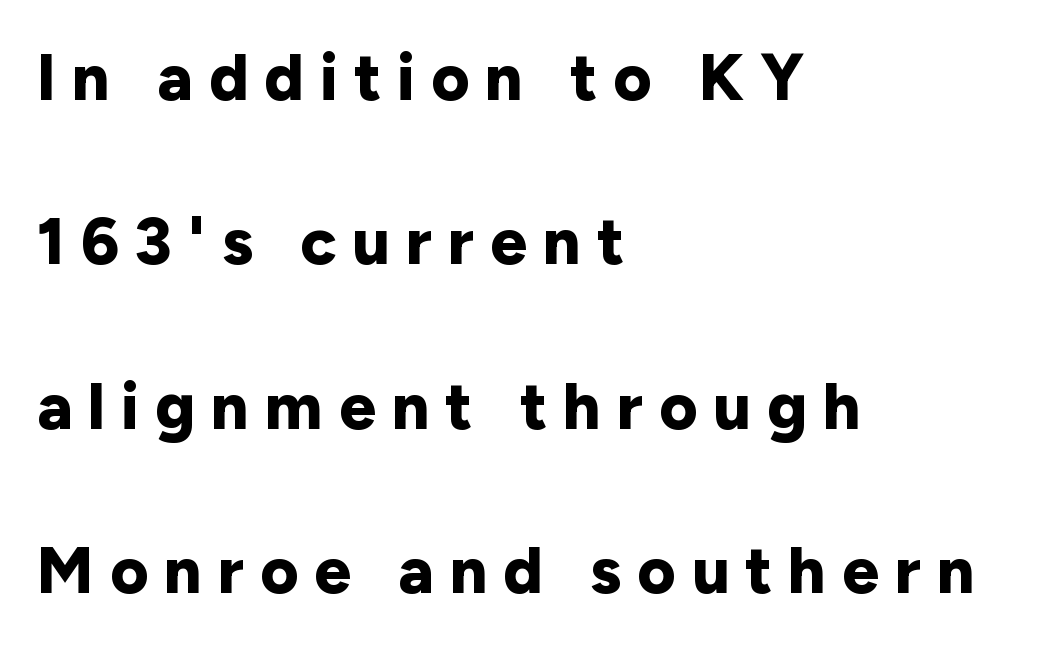
The image shows 66 px bold sans-serif type, upright; set left-aligned, loose line spacing (2.49x), unusually wide letter spacing (+0.24 em), not underlined; low stroke contrast and a medium x-height.
